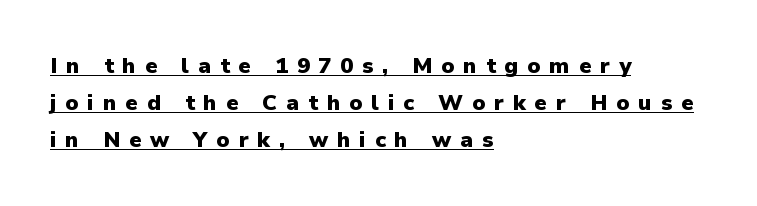
The image shows 22 px bold type, upright; set left-aligned, normal line spacing (1.69x), unusually wide letter spacing (+0.39 em), underlined.
